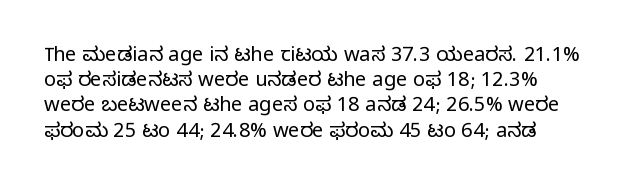
{"italic": "no", "bold": "no", "underline": "no", "line_spacing": "normal", "line_spacing_ratio": 1.26, "letter_spacing": "normal", "letter_spacing_em": 0.0, "glyph_px": 20}
